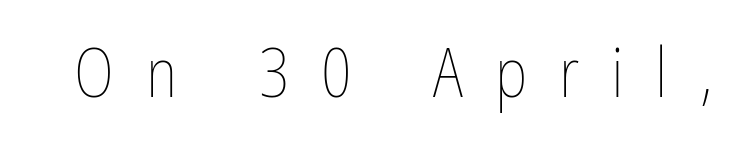
Counters stay open thanks to moderate or lighter strokes. The gaps between neighbouring characters are conspicuously large. Quick note: underline off. Proportional: the letters do not fall into vertical columns. Italic: no, the glyphs are upright roman.
